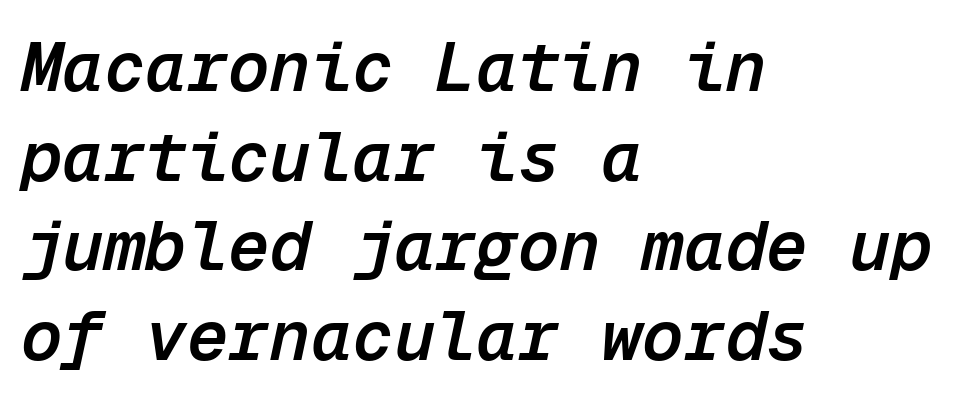
The passage shown stacks its lines at a standard gap. Check the space under the baseline: it is left empty. A classic flush-left, rag-right setting is used for this passage. Observe the ordinary spacing: letters are neighbours, not strangers.
